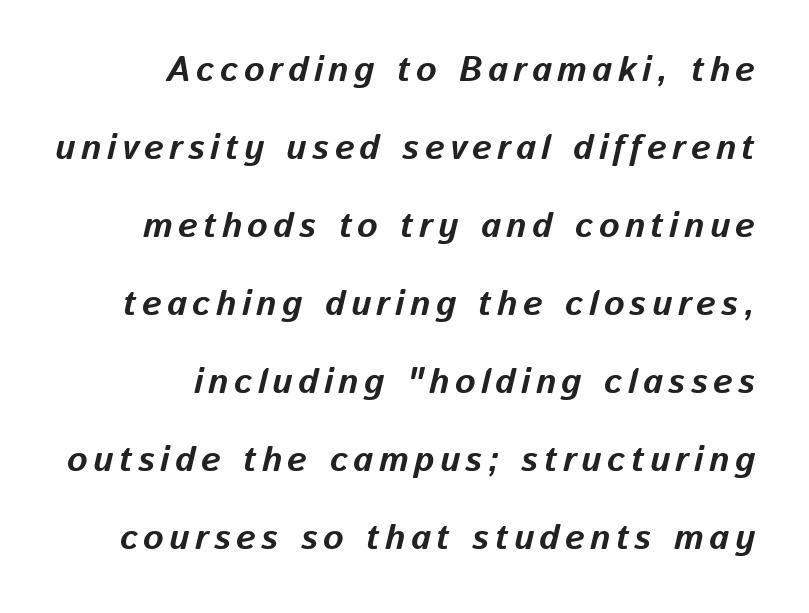
The image shows 35 px bold type, italic (leaning right); set right-aligned, loose line spacing (2.23x), not underlined; low stroke contrast and a medium x-height.
